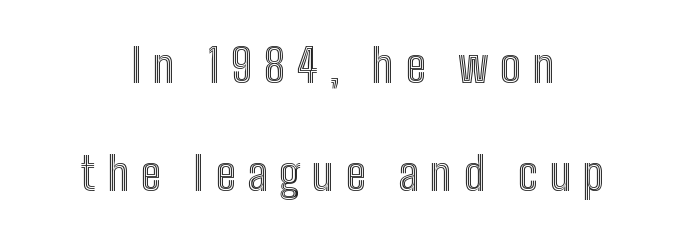
Q: Is the text italic (slanted)? A: No, it is upright.
Q: Is the text underlined? A: No.
Q: How is the paragraph aligned? A: Centered.
Q: Is the spacing between letters normal or unusually wide? A: Unusually wide.
Q: Is the spacing between lines tight, normal or loose? A: Loose.
Q: Width (condensed, normal, or wide)? A: Condensed.
Q: x-height? A: Medium.
Q: Monospaced? A: No.
